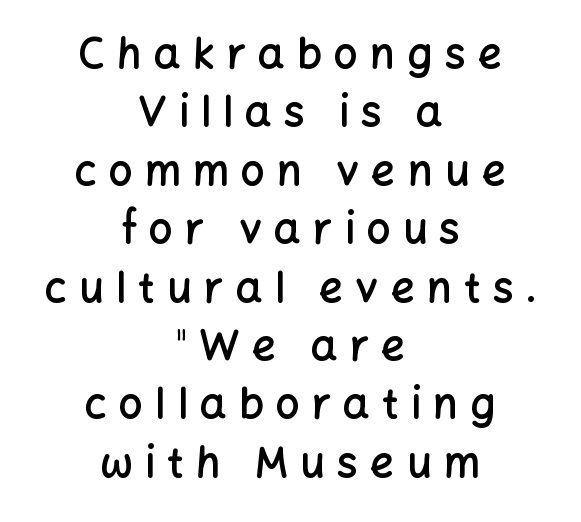
{"serif": "no", "italic": "no", "bold": "semi", "weight": "semibold", "width": "normal", "stroke_contrast": "low", "x_height": "medium", "monospaced": "no", "underline": "no", "align": "center", "line_spacing": "normal", "line_spacing_ratio": 1.39, "letter_spacing": "wide", "letter_spacing_em": 0.29, "glyph_px": 42}
